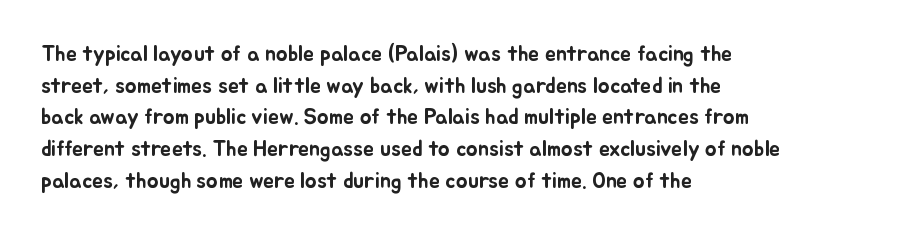
Q: Is the text italic (slanted)? A: No, it is upright.
Q: Is the text underlined? A: No.
Q: How is the paragraph aligned? A: Left-aligned.
Q: Is the spacing between letters normal or unusually wide? A: Normal.
Q: Is the spacing between lines tight, normal or loose? A: Normal.
